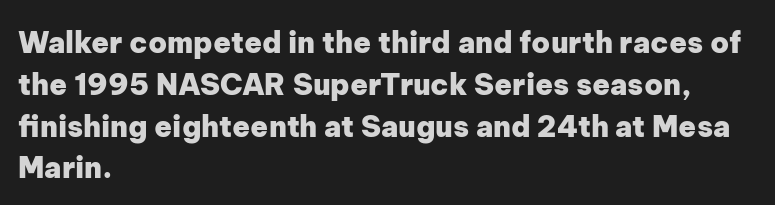
Q: Is the text bold? A: Yes.
Q: Is the text italic (slanted)? A: No, it is upright.
Q: Is the typeface a serif or a sans-serif typeface? A: Sans-serif.
Q: Is the text underlined? A: No.
Q: How is the paragraph aligned? A: Left-aligned.
Q: Is the spacing between letters normal or unusually wide? A: Normal.
Q: Is the spacing between lines tight, normal or loose? A: Normal.
Q: Width (condensed, normal, or wide)? A: Normal.
Q: Stroke contrast? A: Low.
Q: x-height? A: Medium.
Q: Monospaced? A: No.
